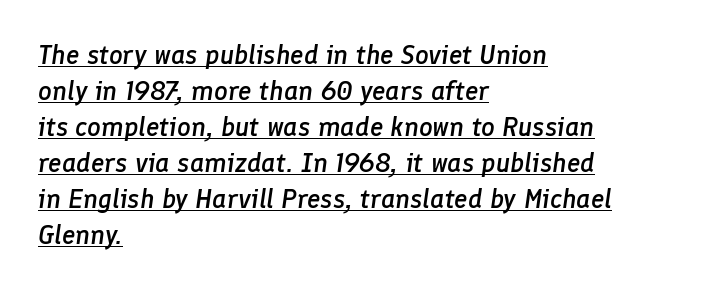
The passage shown has conventional tracking throughout. Emphasis is given by a line drawn under the lettering. Each line starts at the same left margin while the right side varies. Reading down the column, the eye jumps a familiar distance to each next line.
